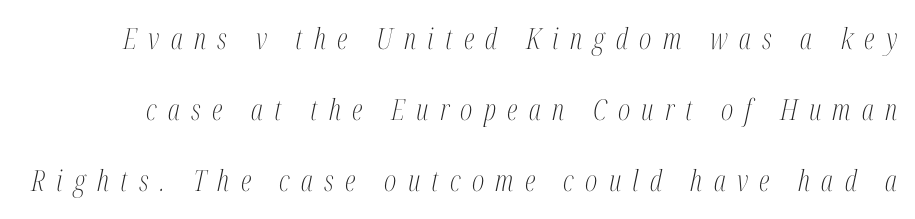
{"serif": "yes", "italic": "yes", "lean": "right", "slant_degrees": 12, "bold": "no", "weight": "light", "width": "condensed", "stroke_contrast": "medium", "x_height": "medium", "monospaced": "no", "underline": "no", "line_spacing": "loose", "line_spacing_ratio": 2.45, "letter_spacing": "wide", "letter_spacing_em": 0.39, "glyph_px": 29}
